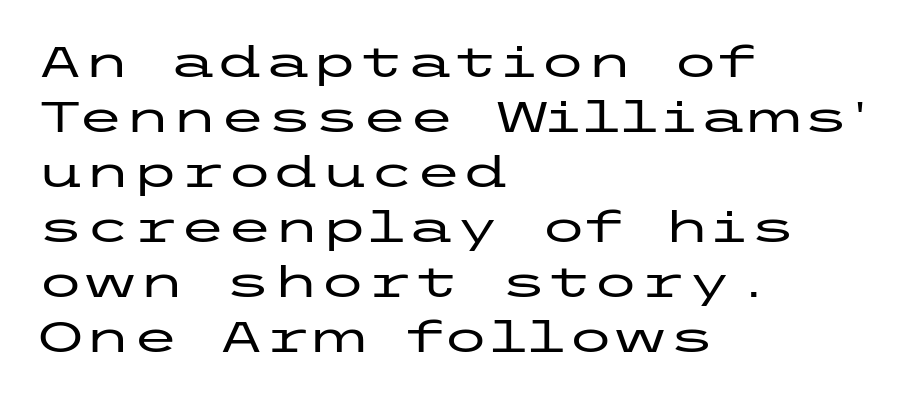
Q: Is the text italic (slanted)? A: No, it is upright.
Q: Is the typeface a serif or a sans-serif typeface? A: Sans-serif.
Q: Is the text underlined? A: No.
Q: How is the paragraph aligned? A: Left-aligned.
Q: Is the spacing between letters normal or unusually wide? A: Normal.
Q: Is the spacing between lines tight, normal or loose? A: Normal.
Q: Width (condensed, normal, or wide)? A: Wide.
Q: Stroke contrast? A: Low.
Q: x-height? A: Medium.
